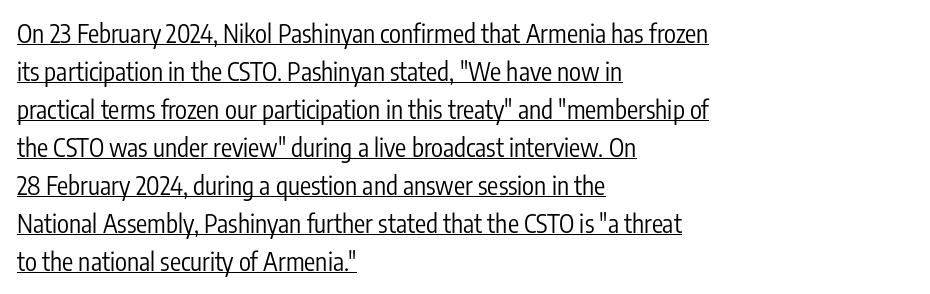
Q: Is the text bold? A: No.
Q: Is the text italic (slanted)? A: No, it is upright.
Q: Is the text underlined? A: Yes.
Q: How is the paragraph aligned? A: Left-aligned.
Q: Is the spacing between letters normal or unusually wide? A: Normal.
Q: Is the spacing between lines tight, normal or loose? A: Normal.
